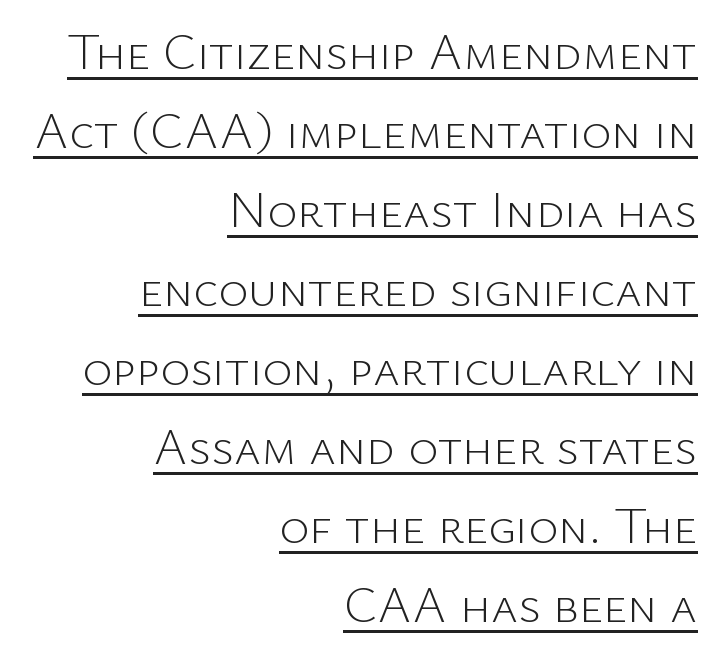
Q: Is the text bold? A: No.
Q: Is the text italic (slanted)? A: No, it is upright.
Q: Is the typeface a serif or a sans-serif typeface? A: Sans-serif.
Q: Is the text underlined? A: Yes.
Q: How is the paragraph aligned? A: Right-aligned.
Q: Is the spacing between letters normal or unusually wide? A: Normal.
Q: Is the spacing between lines tight, normal or loose? A: Normal.
Q: Width (condensed, normal, or wide)? A: Normal.
Q: Stroke contrast? A: Low.
Q: x-height? A: Medium.
Q: Monospaced? A: No.
